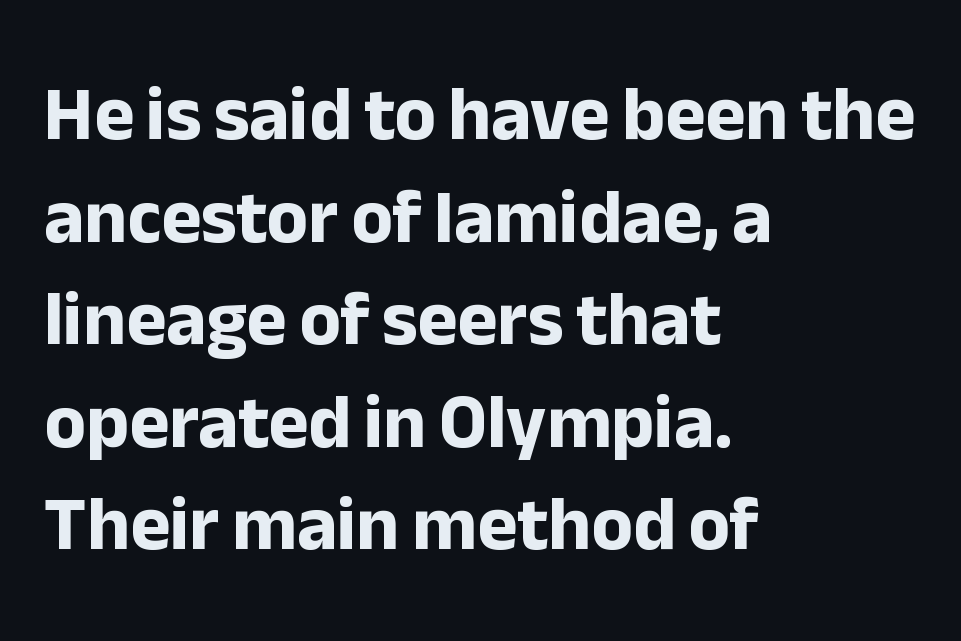
Q: Is the text bold? A: Yes.
Q: Is the text italic (slanted)? A: No, it is upright.
Q: Is the typeface a serif or a sans-serif typeface? A: Sans-serif.
Q: Is the text underlined? A: No.
Q: How is the paragraph aligned? A: Left-aligned.
Q: Is the spacing between letters normal or unusually wide? A: Normal.
Q: Is the spacing between lines tight, normal or loose? A: Normal.
Q: Width (condensed, normal, or wide)? A: Normal.
Q: Stroke contrast? A: Low.
Q: x-height? A: Medium.
Q: Monospaced? A: No.
